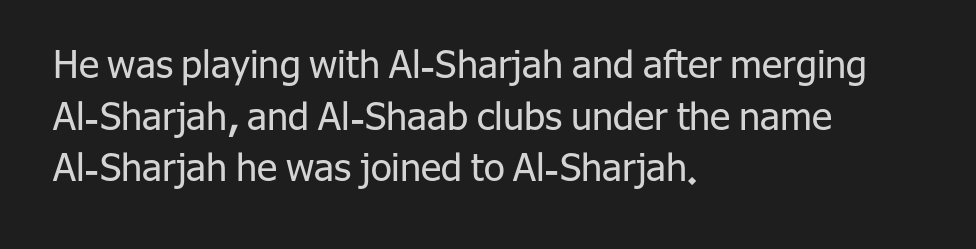
Do the characters align in a grid? No, the font is proportional. Letters rest on an invisible, unmarked baseline. The setting favours the left margin, as ordinary paragraphs usually do. Baseline-to-baseline distance is the conventional proportion of letter height.
